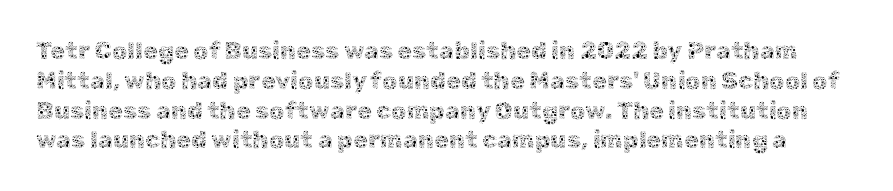
No letter is thick-stroked: the sample isn't bold. Honestly, the letter spacing is just normal — you wouldn't notice it. Each row of text sits above clean, open space. Posture: straight, roman, zero tilt.
